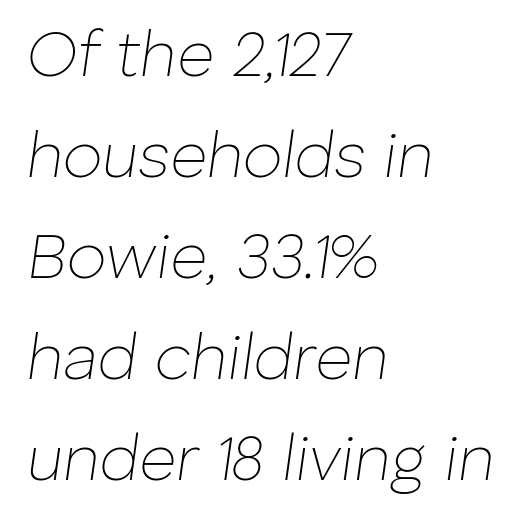
The image shows 64 px thin type, italic (leaning right); set left-aligned, normal line spacing (1.58x), normal letter spacing, not underlined; low stroke contrast and a medium x-height.
